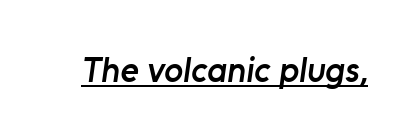
Q: Is the text bold? A: Semi-bold.
Q: Is the typeface a serif or a sans-serif typeface? A: Sans-serif.
Q: Is the text underlined? A: Yes.
Q: Is the spacing between letters normal or unusually wide? A: Normal.
Q: Width (condensed, normal, or wide)? A: Normal.
Q: Stroke contrast? A: Low.
Q: x-height? A: Medium.
Q: Monospaced? A: No.
